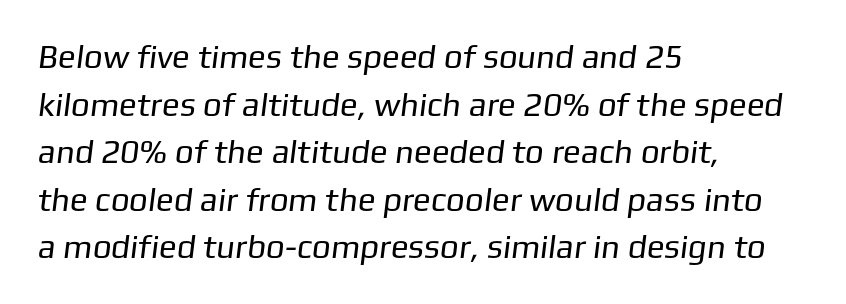
Q: Is the text bold? A: No.
Q: Is the typeface a serif or a sans-serif typeface? A: Sans-serif.
Q: Is the text underlined? A: No.
Q: How is the paragraph aligned? A: Left-aligned.
Q: Is the spacing between letters normal or unusually wide? A: Normal.
Q: Is the spacing between lines tight, normal or loose? A: Normal.
Q: Width (condensed, normal, or wide)? A: Normal.
Q: Stroke contrast? A: Low.
Q: x-height? A: Medium.
Q: Monospaced? A: No.
